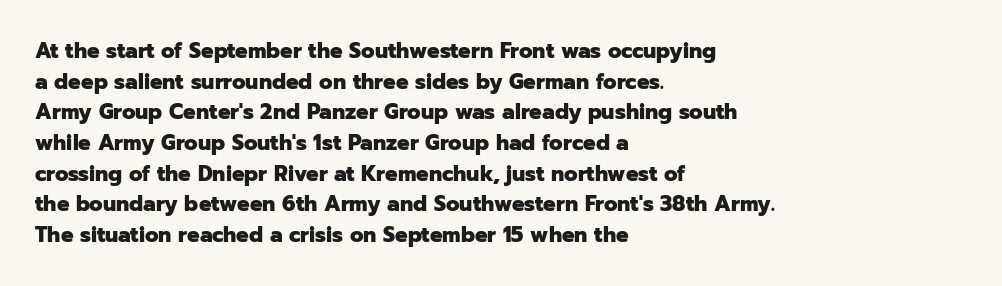
Glyph-to-glyph distance matches everyday printed text. If you drew a line through each stem, it would be perfectly vertical. Horizontal bands of white between lines are of average thickness. Type without underlining. The glyphs have the mass of a bold cut.
